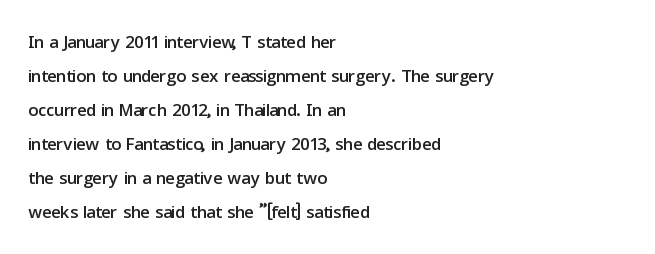
Q: Is the text italic (slanted)? A: No, it is upright.
Q: Is the text underlined? A: No.
Q: How is the paragraph aligned? A: Left-aligned.
Q: Is the spacing between letters normal or unusually wide? A: Normal.
Q: Is the spacing between lines tight, normal or loose? A: Normal.
